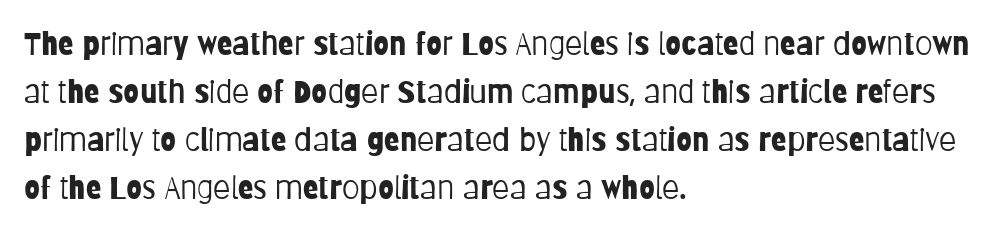
Q: Is the text bold? A: No.
Q: Is the text italic (slanted)? A: No, it is upright.
Q: Is the typeface a serif or a sans-serif typeface? A: Sans-serif.
Q: Is the text underlined? A: No.
Q: How is the paragraph aligned? A: Left-aligned.
Q: Is the spacing between letters normal or unusually wide? A: Normal.
Q: Is the spacing between lines tight, normal or loose? A: Normal.
Q: Width (condensed, normal, or wide)? A: Condensed.
Q: Stroke contrast? A: Low.
Q: x-height? A: Large.
Q: Monospaced? A: No.
